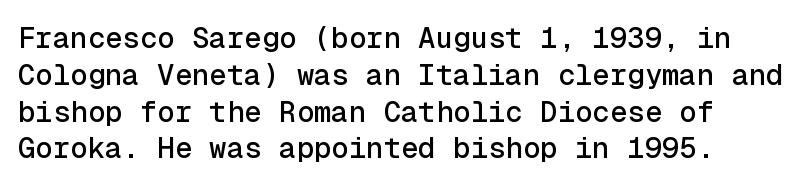
{"serif": "no", "italic": "no", "width": "normal", "x_height": "medium", "monospaced": "yes", "underline": "no", "align": "left", "line_spacing": "normal", "line_spacing_ratio": 1.27, "letter_spacing": "normal", "letter_spacing_em": 0.0, "glyph_px": 29}
